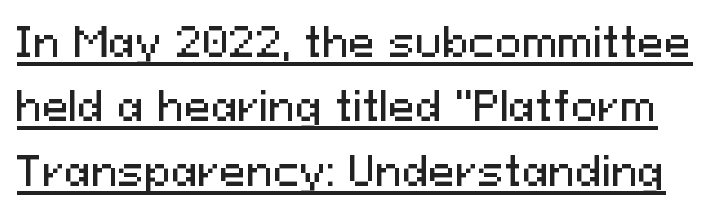
{"serif": "no", "italic": "no", "width": "normal", "stroke_contrast": "medium", "x_height": "medium", "monospaced": "no", "underline": "yes", "line_spacing": "normal", "line_spacing_ratio": 1.61, "letter_spacing": "normal", "letter_spacing_em": 0.0, "glyph_px": 40}
